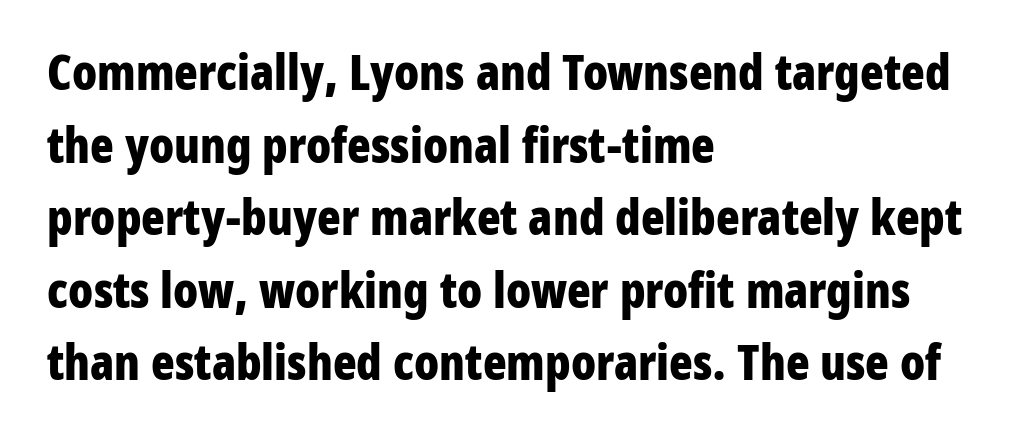
{"serif": "no", "italic": "no", "bold": "yes", "weight": "bold", "width": "condensed", "stroke_contrast": "low", "x_height": "medium", "monospaced": "no", "underline": "no", "align": "left", "line_spacing": "normal", "line_spacing_ratio": 1.48, "letter_spacing": "normal", "letter_spacing_em": 0.0, "glyph_px": 49}
